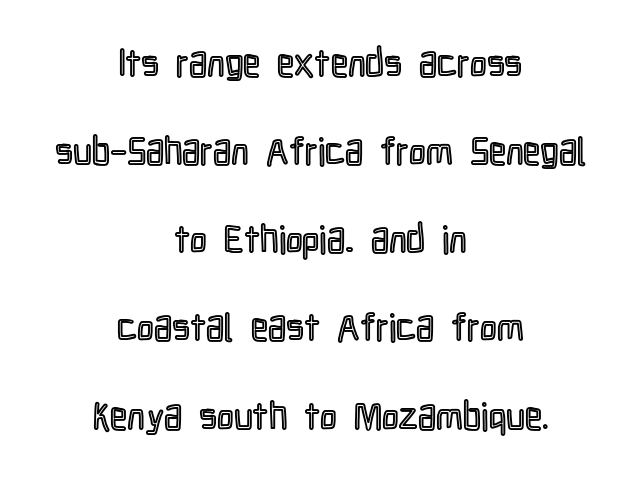
Note the varied advance widths — an 'i' is clearly narrower than an 'm'. These lines stand farther apart than default settings would place them. The space beneath each line is pristine and unruled. Characters remain perfectly vertical along every line.
